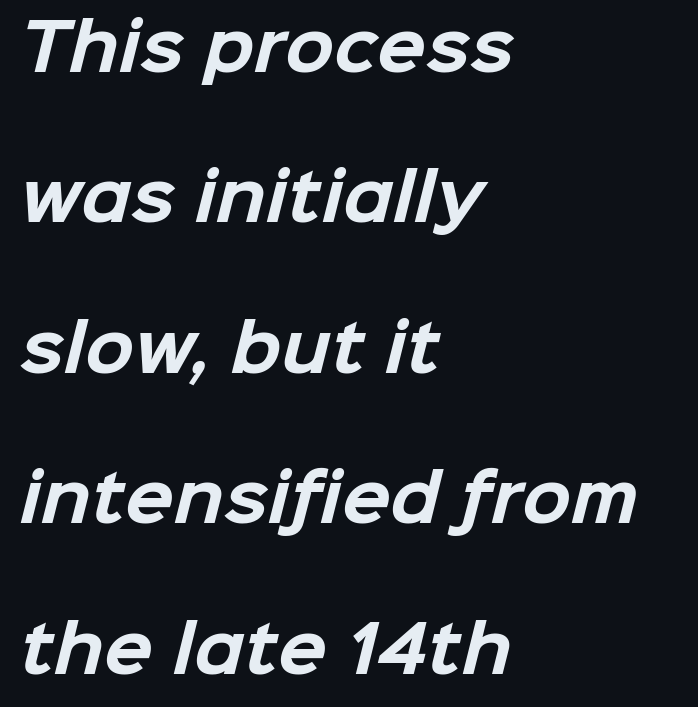
You could call the tracking neutral — neither tight nor loose. The passage shown is typed in a proportional face where columns would drift. Letterform terminals end flat and unadorned throughout the passage. No word sits above an underline.
